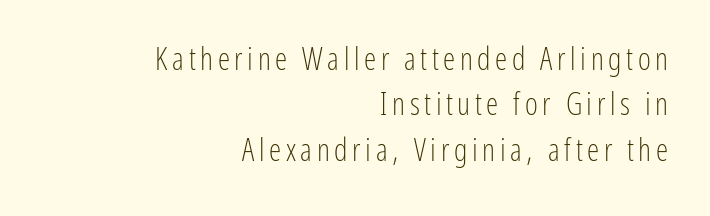
The specimen reads as upright at a glance. If you drew a ruler down the right edge, every line would touch it. Letters have the restrained weight of plain body copy at most. A bare baseline throughout the passage. A sans-serif font was chosen for this passage. Notice how descenders clear the ascenders below comfortably — that's standard leading.
